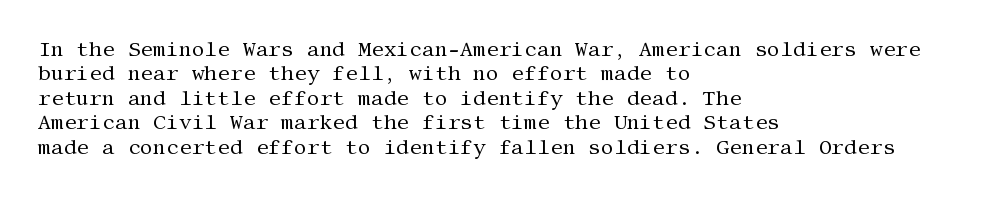
Q: Is the text bold? A: No.
Q: Is the text italic (slanted)? A: No, it is upright.
Q: Is the text underlined? A: No.
Q: How is the paragraph aligned? A: Left-aligned.
Q: Is the spacing between letters normal or unusually wide? A: Normal.
